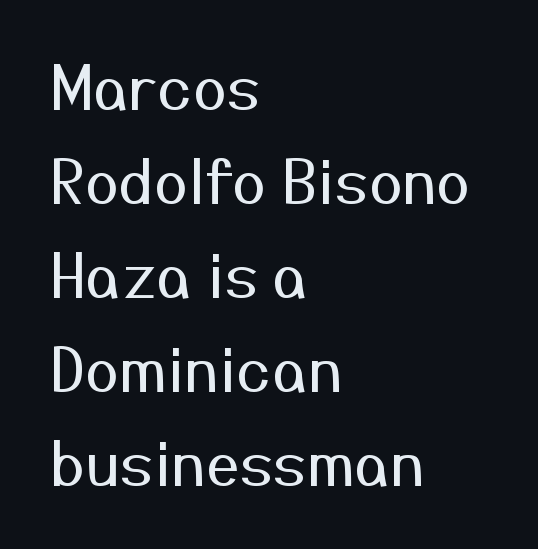
Q: Is the text bold? A: No.
Q: Is the text italic (slanted)? A: No, it is upright.
Q: Is the typeface a serif or a sans-serif typeface? A: Sans-serif.
Q: Is the text underlined? A: No.
Q: How is the paragraph aligned? A: Left-aligned.
Q: Is the spacing between letters normal or unusually wide? A: Normal.
Q: Is the spacing between lines tight, normal or loose? A: Normal.
Q: Width (condensed, normal, or wide)? A: Normal.
Q: Stroke contrast? A: Medium.
Q: x-height? A: Medium.
Q: Monospaced? A: No.
